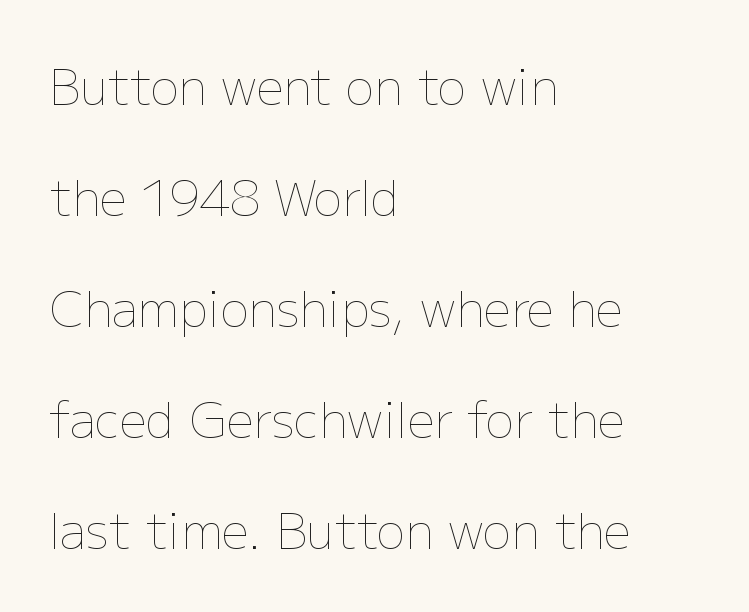
{"italic": "no", "bold": "no", "weight": "thin", "width": "normal", "stroke_contrast": "low", "x_height": "medium", "monospaced": "no", "underline": "no", "align": "left", "line_spacing": "loose", "line_spacing_ratio": 2.31, "letter_spacing": "normal", "letter_spacing_em": 0.0, "glyph_px": 48}
